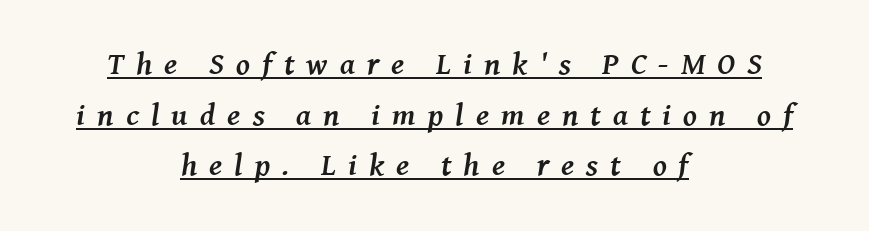
You could only call the tracking loose — the letters float apart. Centered paragraph, ragged on both sides. This is underlined copy, the kind a proofreader might mark for attention. Are there feet on the stems? There are — it's a serif. Typographic density is high because the face is bold.
